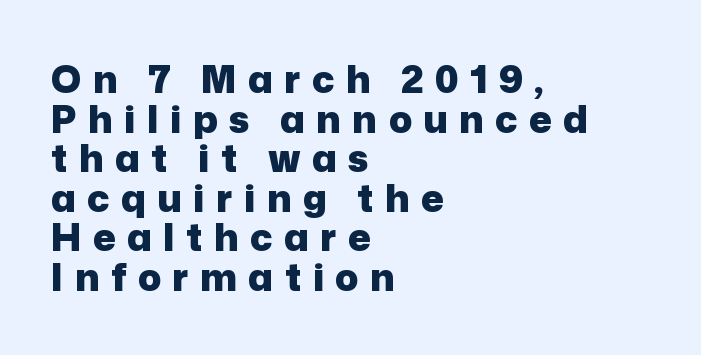
Underline: absent. Left-aligned paragraph, ragged on the right. Inter-character spacing is expanded well beyond the font's built-in metrics. You can tell it's not italic because the verticals are truly vertical.
